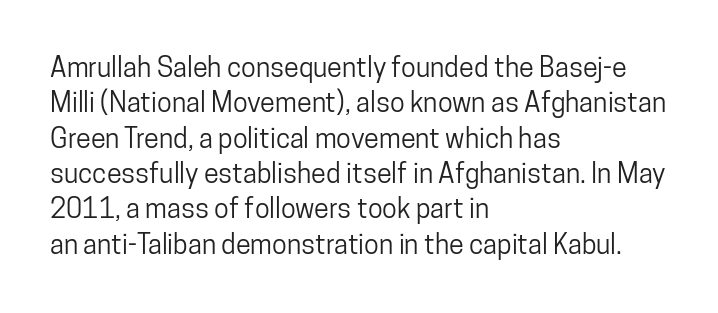
{"italic": "no", "underline": "no", "align": "left", "line_spacing": "normal", "line_spacing_ratio": 1.31, "letter_spacing": "normal", "letter_spacing_em": 0.0, "glyph_px": 27}
